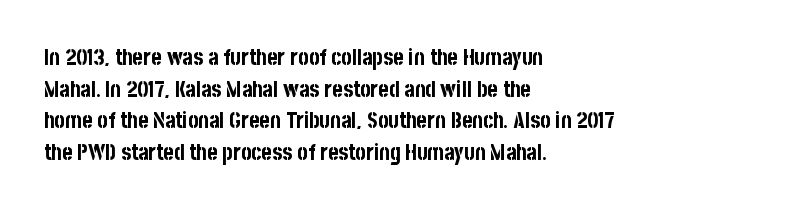
{"italic": "no", "bold": "yes", "underline": "no", "align": "left", "line_spacing": "normal", "line_spacing_ratio": 1.44, "letter_spacing": "normal", "letter_spacing_em": 0.0, "glyph_px": 22}
